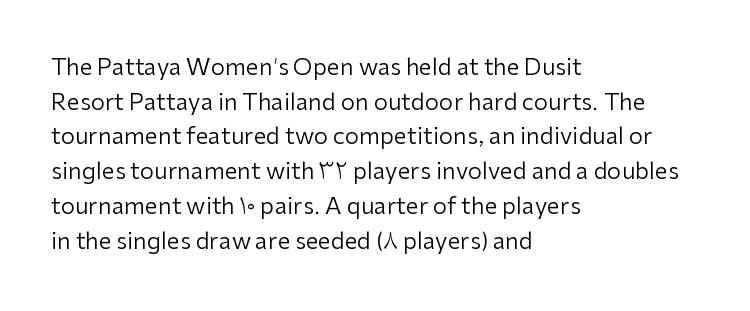
Q: Is the text bold? A: No.
Q: Is the text italic (slanted)? A: No, it is upright.
Q: Is the text underlined? A: No.
Q: How is the paragraph aligned? A: Left-aligned.
Q: Is the spacing between letters normal or unusually wide? A: Normal.
Q: Is the spacing between lines tight, normal or loose? A: Normal.
